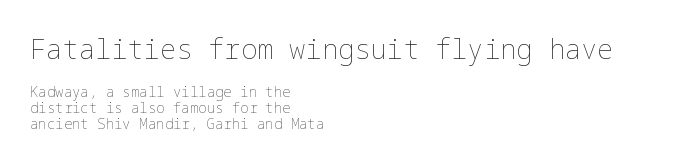
{"italic": "no", "bold": "no", "underline": "no", "align": "left", "line_spacing": "tight", "line_spacing_ratio": 1.14, "letter_spacing": "normal", "letter_spacing_em": 0.0, "larger_block": "first", "size_ratio": 1.93, "glyph_px": 27}
